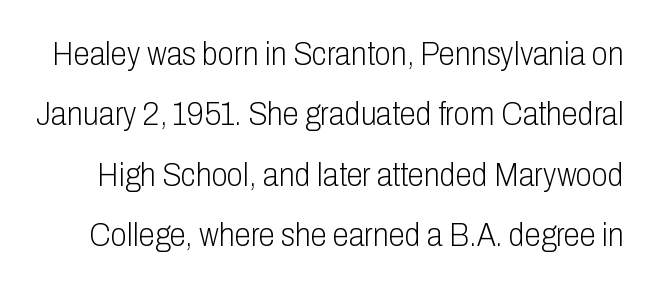
{"serif": "no", "italic": "no", "bold": "no", "weight": "light", "width": "condensed", "stroke_contrast": "low", "x_height": "medium", "monospaced": "no", "underline": "no", "line_spacing_ratio": 1.83, "letter_spacing": "normal", "letter_spacing_em": 0.0, "glyph_px": 33}
